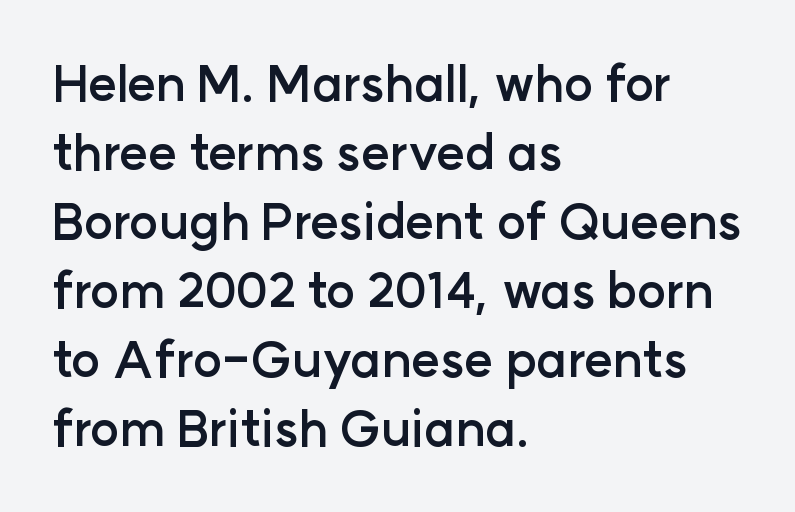
{"serif": "no", "italic": "no", "bold": "yes", "weight": "semibold", "width": "normal", "stroke_contrast": "low", "x_height": "medium", "monospaced": "no", "underline": "no", "align": "left", "line_spacing": "normal", "line_spacing_ratio": 1.41, "letter_spacing": "normal", "letter_spacing_em": 0.0, "glyph_px": 49}
